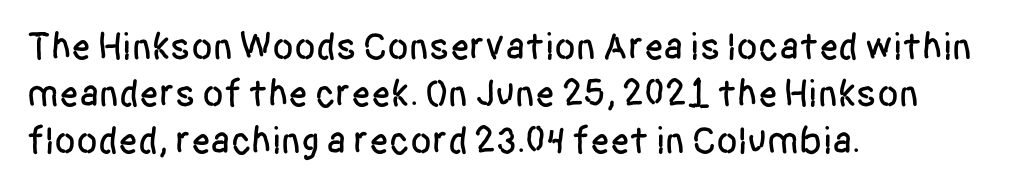
The image shows 39 px condensed sans-serif type, upright; set left-aligned, line spacing 1.21x, normal letter spacing, not underlined; low stroke contrast and a large x-height.
